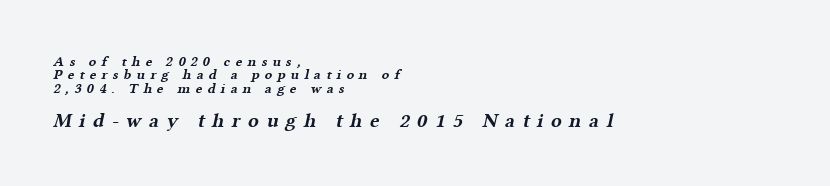
{"bold": "yes", "underline": "no", "align": "left", "line_spacing": "tight", "line_spacing_ratio": 0.96, "letter_spacing": "wide", "letter_spacing_em": 0.37, "larger_block": "second", "size_ratio": 1.43, "glyph_px": 20}
